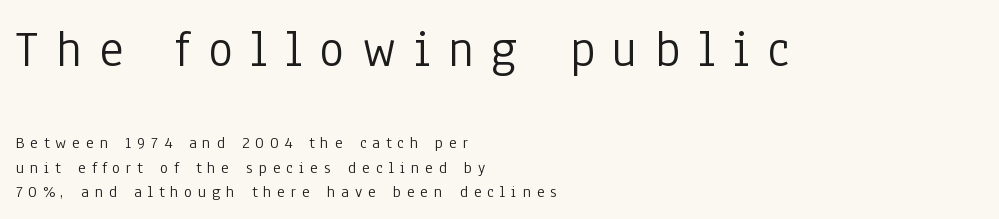
Q: Is the text bold? A: No.
Q: Is the text italic (slanted)? A: No, it is upright.
Q: Is the typeface a serif or a sans-serif typeface? A: Sans-serif.
Q: Is the text underlined? A: No.
Q: How is the paragraph aligned? A: Left-aligned.
Q: Is the spacing between letters normal or unusually wide? A: Unusually wide.
Q: Is the spacing between lines tight, normal or loose? A: Normal.
Q: Which block of text is set in a larger size, the first (top) or the second (bottom)? A: The first (top) one.
Q: Width (condensed, normal, or wide)? A: Condensed.
Q: Stroke contrast? A: Low.
Q: x-height? A: Medium.
Q: Monospaced? A: No.
